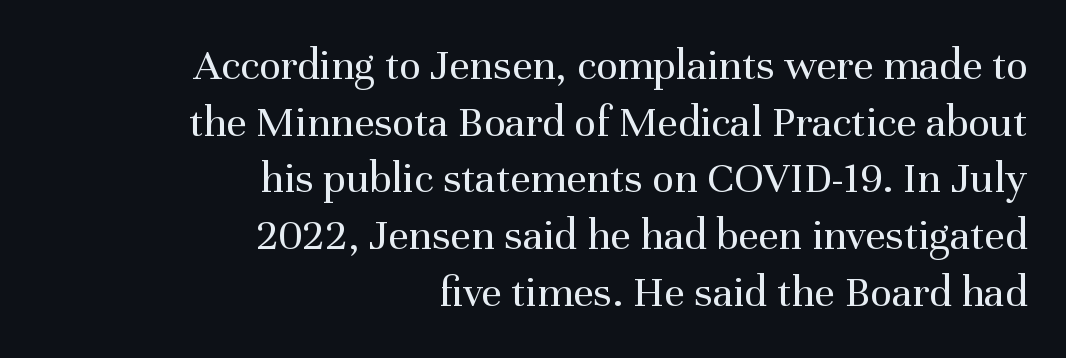
Q: Is the text bold? A: No.
Q: Is the text italic (slanted)? A: No, it is upright.
Q: Is the typeface a serif or a sans-serif typeface? A: Serif.
Q: Is the text underlined? A: No.
Q: How is the paragraph aligned? A: Right-aligned.
Q: Is the spacing between letters normal or unusually wide? A: Normal.
Q: Is the spacing between lines tight, normal or loose? A: Normal.
Q: Width (condensed, normal, or wide)? A: Normal.
Q: Stroke contrast? A: Medium.
Q: x-height? A: Medium.
Q: Monospaced? A: No.
